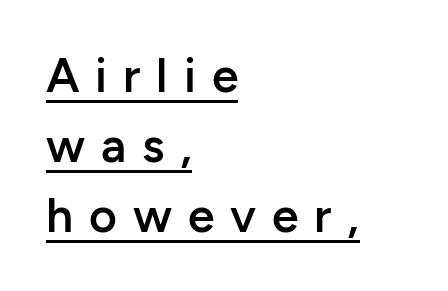
The image shows 48 px semibold sans-serif type, upright; set left-aligned, normal line spacing (1.46x), unusually wide letter spacing (+0.33 em), underlined; low stroke contrast and a medium x-height.
